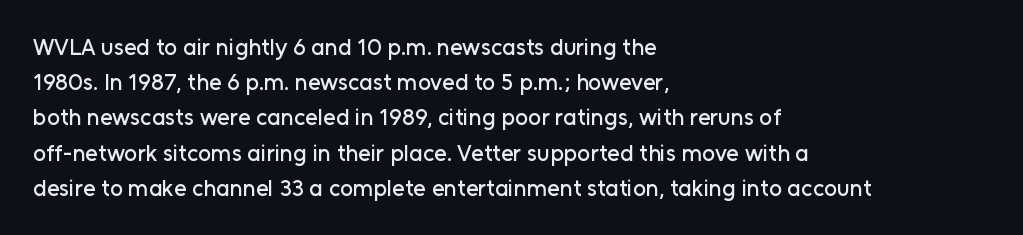
The image shows 23 px text type, upright; set left-aligned, normal line spacing (1.53x), normal letter spacing, not underlined.
